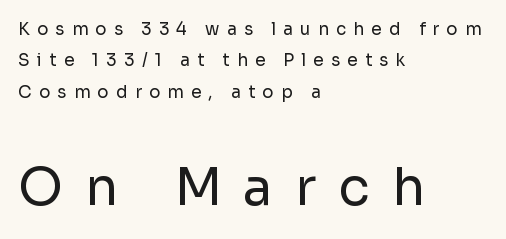
Q: Is the text bold? A: No.
Q: Is the text italic (slanted)? A: No, it is upright.
Q: Is the typeface a serif or a sans-serif typeface? A: Sans-serif.
Q: Is the text underlined? A: No.
Q: How is the paragraph aligned? A: Left-aligned.
Q: Is the spacing between letters normal or unusually wide? A: Unusually wide.
Q: Which block of text is set in a larger size, the first (top) or the second (bottom)? A: The second (bottom) one.
Q: Width (condensed, normal, or wide)? A: Normal.
Q: Stroke contrast? A: Low.
Q: x-height? A: Medium.
Q: Monospaced? A: No.
